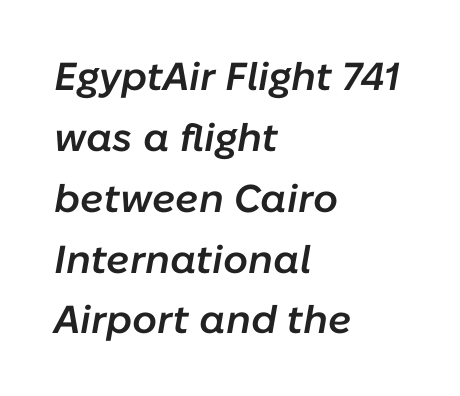
Compared with a centered layout, this one pins lines to the left instead. Italic: yes, the glyphs are oblique. A normal amount of white space separates one row of letters from the next. Here the glyphs are tracked normally, forming tight word shapes. Character widths vary here, with narrow letters taking less room than wide ones.
